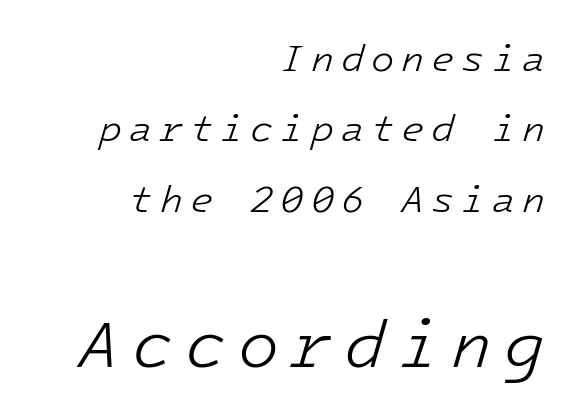
Q: Is the text bold? A: No.
Q: Is the text italic (slanted)? A: Yes, it leans right by about 16 degrees.
Q: Is the text underlined? A: No.
Q: How is the paragraph aligned? A: Right-aligned.
Q: Which block of text is set in a larger size, the first (top) or the second (bottom)? A: The second (bottom) one.
Q: Width (condensed, normal, or wide)? A: Normal.
Q: Stroke contrast? A: Low.
Q: x-height? A: Medium.
